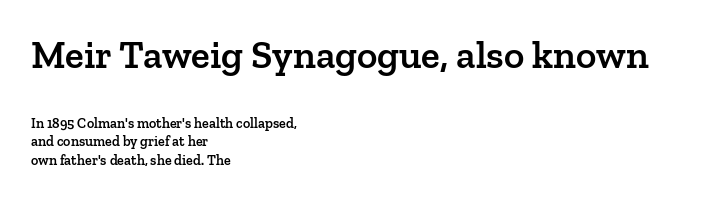
{"serif": "yes", "italic": "no", "bold": "semi", "weight": "semibold", "width": "normal", "stroke_contrast": "low", "x_height": "medium", "monospaced": "no", "underline": "no", "align": "left", "line_spacing": "normal", "line_spacing_ratio": 1.32, "letter_spacing": "normal", "letter_spacing_em": 0.0, "larger_block": "first", "size_ratio": 2.79, "glyph_px": 39}
